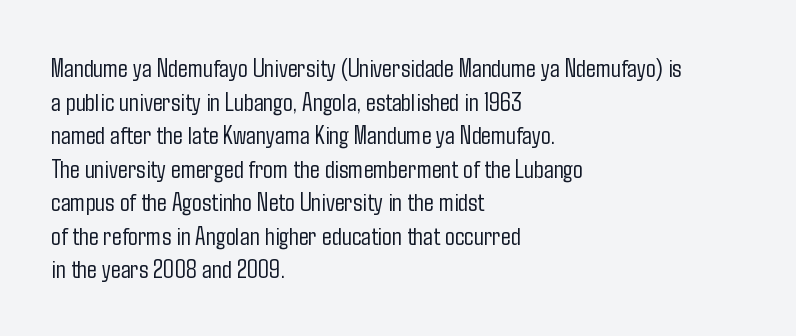
Interline gaps are of average width in this sample. In terms of posture, this sample is upright. Teacher's note: observe the even left margin — that is flush-left alignment. The cut favours lightness, reaching ordinary text weight at its darkest.
